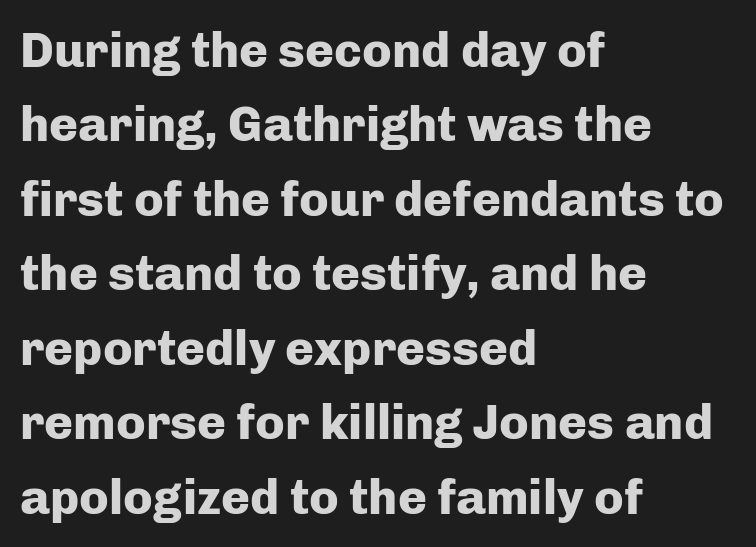
{"serif": "no", "italic": "no", "bold": "yes", "weight": "heavy", "width": "normal", "stroke_contrast": "low", "x_height": "medium", "monospaced": "no", "underline": "no", "align": "left", "line_spacing": "normal", "line_spacing_ratio": 1.52, "letter_spacing": "normal", "letter_spacing_em": 0.0, "glyph_px": 49}
